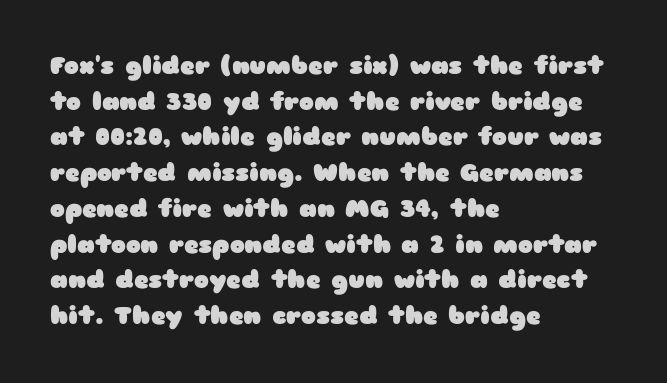
Q: Is the text bold? A: Yes.
Q: Is the text italic (slanted)? A: No, it is upright.
Q: Is the text underlined? A: No.
Q: How is the paragraph aligned? A: Left-aligned.
Q: Is the spacing between letters normal or unusually wide? A: Normal.
Q: Is the spacing between lines tight, normal or loose? A: Normal.
